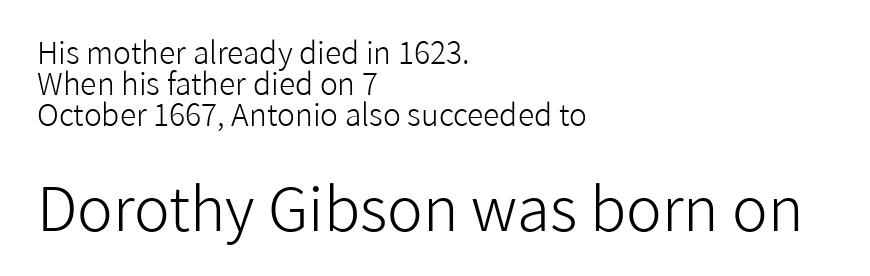
The glyphs are unaccompanied by any horizontal stroke below them. Vertically, the passage feels compressed, each row crowding the next. The cut favours lightness, reaching ordinary text weight at its darkest. Looks like regular typesetting: each glyph gets only the width it needs.
